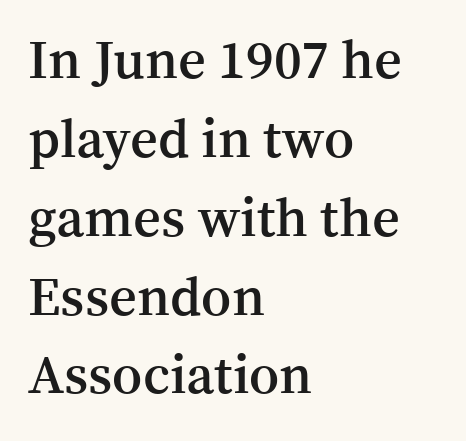
{"serif": "yes", "italic": "no", "bold": "semi", "weight": "semibold", "width": "normal", "stroke_contrast": "medium", "x_height": "medium", "monospaced": "no", "underline": "no", "align": "left", "line_spacing": "normal", "line_spacing_ratio": 1.46, "letter_spacing": "normal", "letter_spacing_em": 0.0, "glyph_px": 54}
